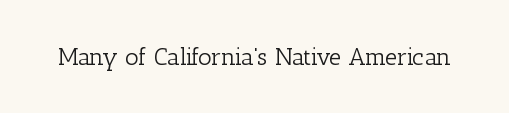
Q: Is the text bold? A: No.
Q: Is the text italic (slanted)? A: No, it is upright.
Q: Is the text underlined? A: No.
Q: Is the spacing between letters normal or unusually wide? A: Normal.
